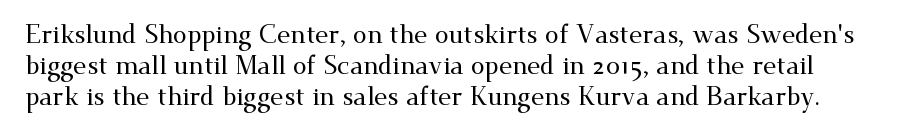
Q: Is the text italic (slanted)? A: No, it is upright.
Q: Is the text underlined? A: No.
Q: Is the spacing between letters normal or unusually wide? A: Normal.
Q: Is the spacing between lines tight, normal or loose? A: Normal.
